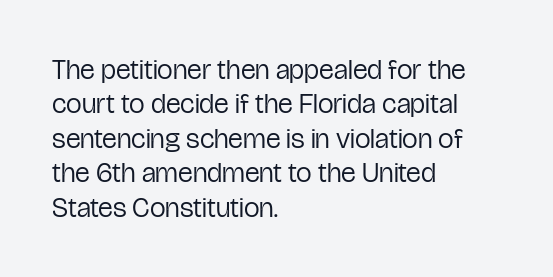
{"serif": "no", "italic": "no", "bold": "no", "weight": "regular", "width": "condensed", "stroke_contrast": "low", "x_height": "medium", "monospaced": "no", "underline": "no", "align": "left", "line_spacing_ratio": 1.23, "letter_spacing": "normal", "letter_spacing_em": 0.0, "glyph_px": 28}
